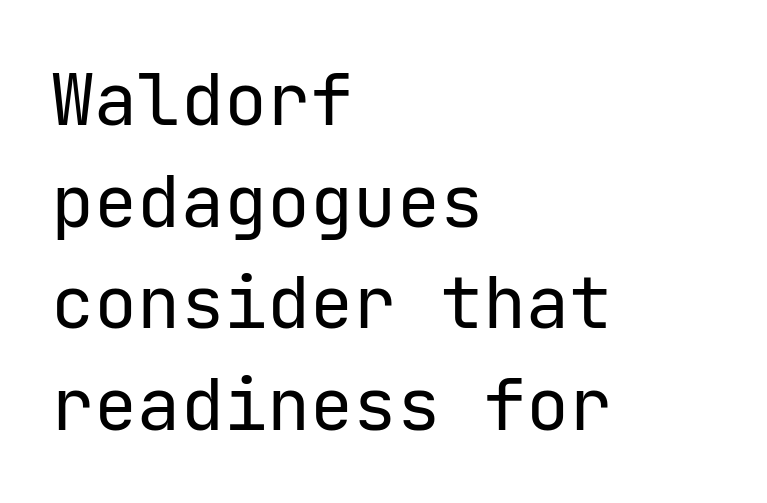
The gap between lines stays unmarked. A typesetter would label this face a sans. Every row of glyphs begins at an identical x-position on the left. The axis of the letterforms is exactly vertical. Nothing unusual about the tracking: characters are spaced as the font intends. The strokes are not fattened; the text isn't bold.
